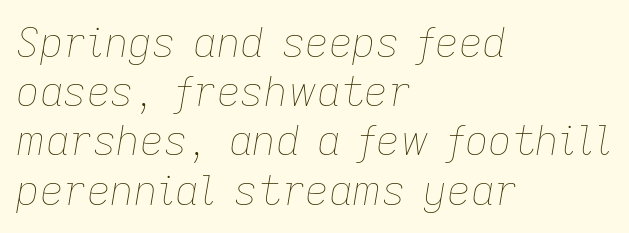
{"italic": "yes", "lean": "right", "slant_degrees": 9, "bold": "no", "weight": "thin", "width": "normal", "stroke_contrast": "low", "x_height": "medium", "monospaced": "no", "underline": "no", "align": "left", "line_spacing_ratio": 1.2, "letter_spacing": "normal", "letter_spacing_em": 0.0, "glyph_px": 41}
